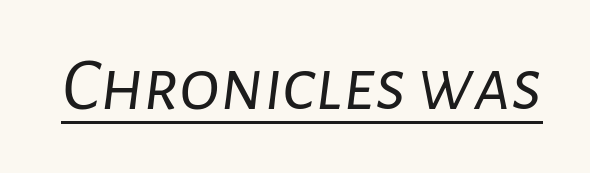
{"italic": "yes", "lean": "right", "slant_degrees": 7, "bold": "no", "weight": "light", "width": "normal", "stroke_contrast": "low", "x_height": "medium", "monospaced": "no", "underline": "yes", "letter_spacing": "normal", "letter_spacing_em": 0.0, "glyph_px": 76}
